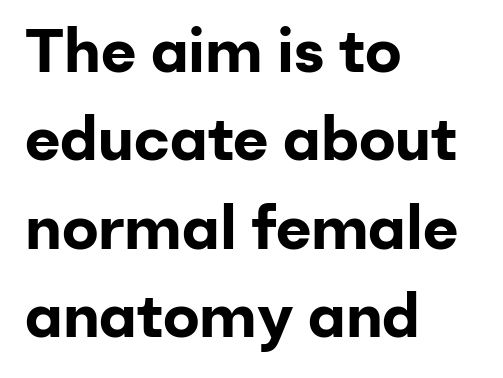
{"serif": "no", "italic": "no", "bold": "yes", "weight": "bold", "width": "normal", "stroke_contrast": "low", "x_height": "medium", "monospaced": "no", "underline": "no", "align": "left", "line_spacing": "normal", "line_spacing_ratio": 1.45, "letter_spacing": "normal", "letter_spacing_em": 0.0, "glyph_px": 61}
